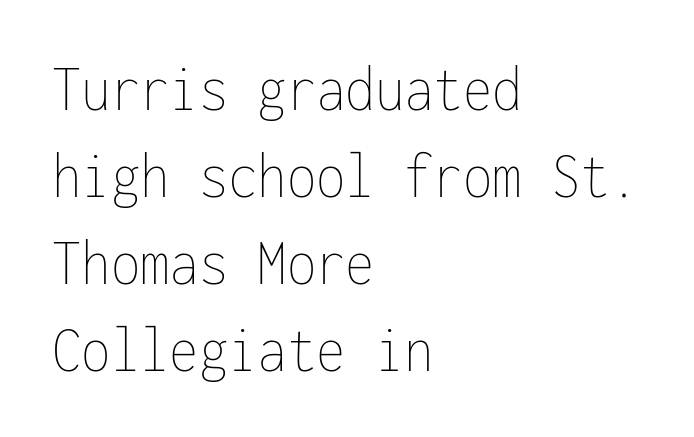
If you measured baseline to baseline, you'd find a middling distance. The lettering holds an erect, upright posture throughout. The space beneath each line is pristine and unruled. Spacing between characters is what you'd get straight out of the box. Horizontal alignment here is leftward, the default for most running prose. Note the uniform advance width — an 'i' takes as much space as an 'm'.
